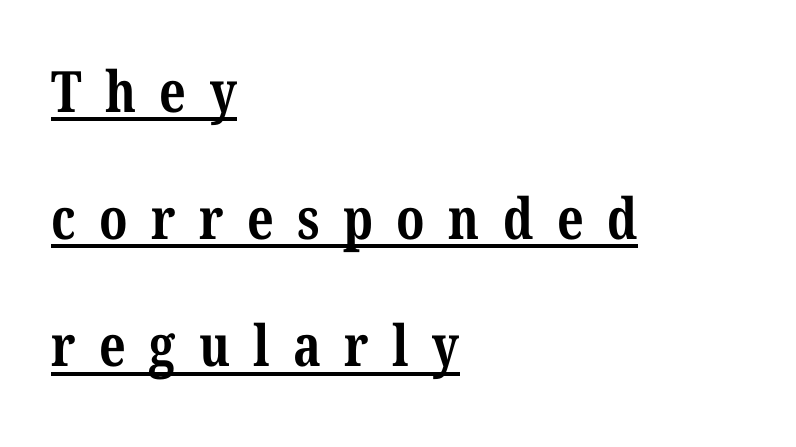
The image shows 57 px bold, condensed serif type; set left-aligned, loose line spacing (2.23x), unusually wide letter spacing (+0.41 em), underlined; medium stroke contrast and a medium x-height.
